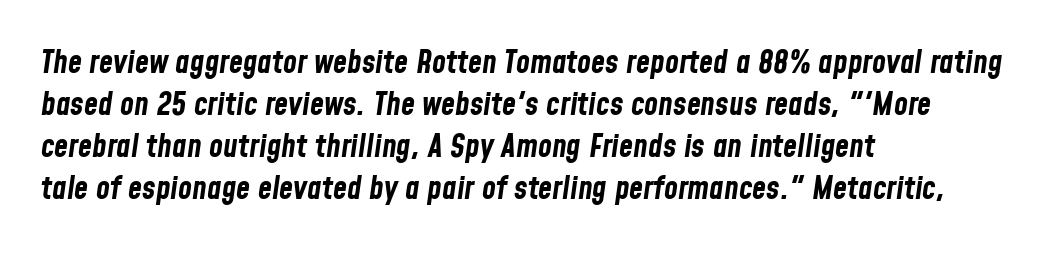
The image shows 32 px bold, condensed type, italic (leaning right); set left-aligned, normal line spacing (1.31x), normal letter spacing, not underlined; low stroke contrast and a medium x-height.
